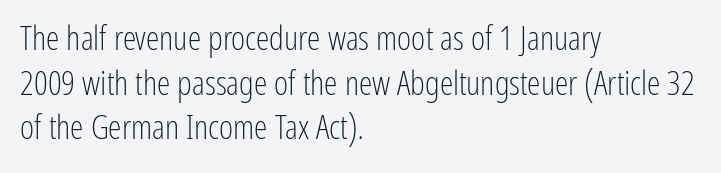
The letters sit at their default tracking, neither squeezed nor spread. The characters are drawn with everyday or finer stroke widths. Leading: standard. The rendering uses natural spacing where letterforms have individual widths. A bare baseline throughout the passage. Classification — sans serif.
